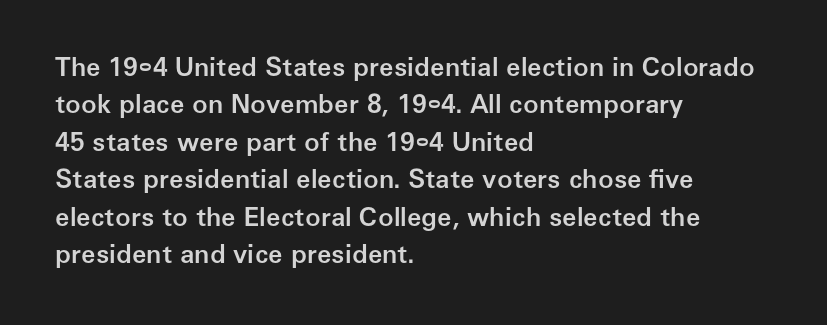
The image shows 26 px text type, upright; set left-aligned, normal line spacing (1.44x), normal letter spacing, not underlined.
